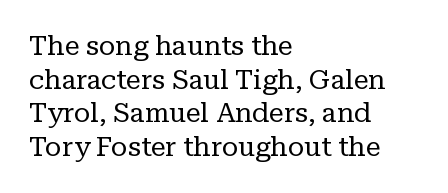
Whoever set this chose a conventional vertical rhythm. Each stroke keeps to a modest, everyday thickness or less. Is there any slant? The stems are plumb. Any mark beneath the type? The region is blank. Horizontal alignment here is leftward, the default for most running prose.
